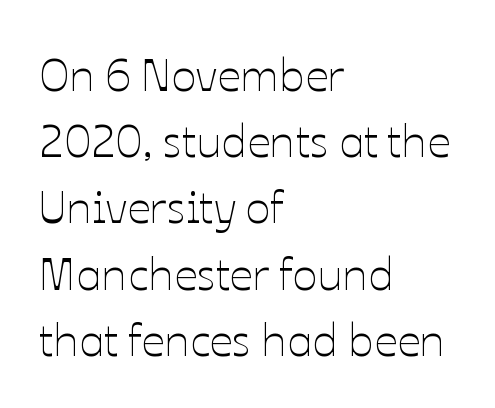
Q: Is the text bold? A: No.
Q: Is the text italic (slanted)? A: No, it is upright.
Q: Is the text underlined? A: No.
Q: How is the paragraph aligned? A: Left-aligned.
Q: Is the spacing between letters normal or unusually wide? A: Normal.
Q: Is the spacing between lines tight, normal or loose? A: Normal.
Q: Width (condensed, normal, or wide)? A: Normal.
Q: Stroke contrast? A: Low.
Q: x-height? A: Medium.
Q: Monospaced? A: No.
